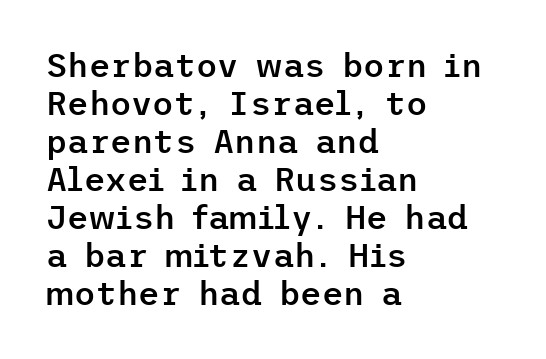
The image shows 33 px semibold sans-serif type, upright; set left-aligned, tight line spacing (1.15x), normal letter spacing, not underlined; low stroke contrast and a medium x-height.
